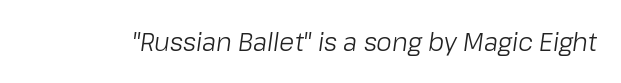
The image shows 25 px text type, italic (leaning right); set normal letter spacing, not underlined.
